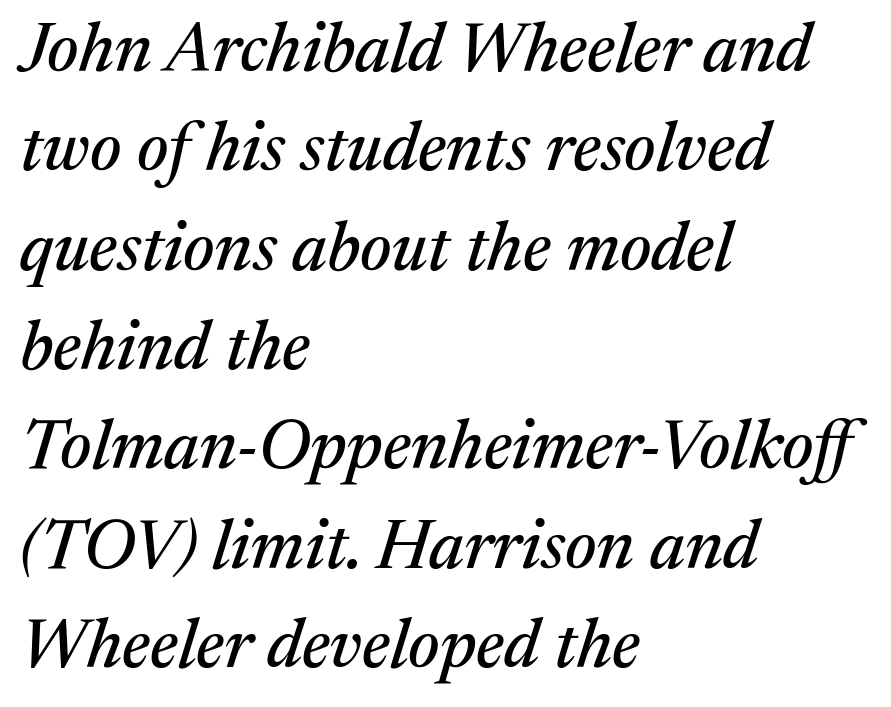
The image shows 69 px serif type, italic (leaning right); set left-aligned, normal line spacing (1.44x), normal letter spacing, not underlined; medium stroke contrast and a medium x-height.
